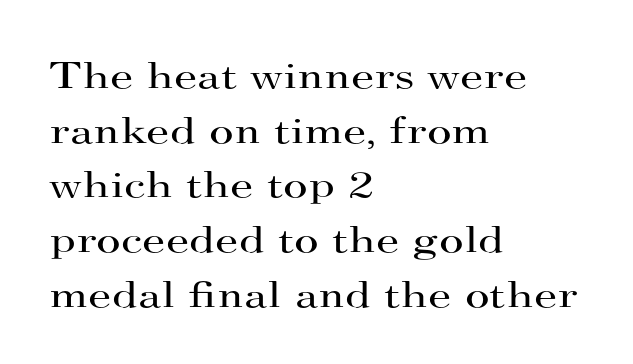
Honestly, the letter spacing is just normal — you wouldn't notice it. Summary of vertical rhythm: regular, with standard interline spacing. Proportional: the letters do not fall into vertical columns. Anything drawn beneath the words? Only blank space. Serifs: yes, visible at the terminals of the letterforms. Quick note: not italic, upright.
